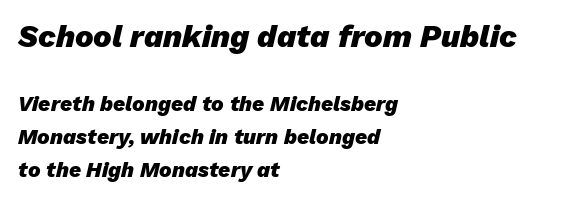
Posture: slanted. Each row of text sits above clean, open space. These lines are rendered in a variable-pitch font. The rendering anchors every line to the left-hand side. The rendering uses a bold face; every stroke is thick and dark. This sample uses plain, unmodified letter spacing.
